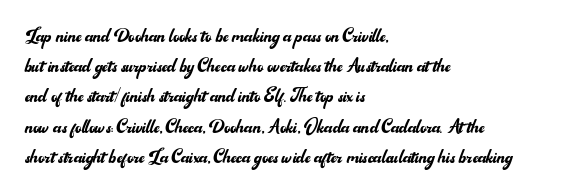
The image shows 24 px text type; set left-aligned, normal line spacing (1.26x), normal letter spacing, not underlined.
